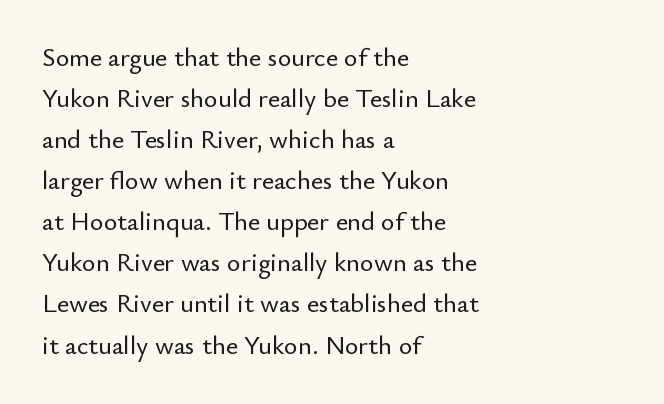
Descenders hang freely into open space. The font's upright variant was chosen for this text. Alignment: flush left. Leading: standard. The letterforms sit shoulder to shoulder at normal distance.
